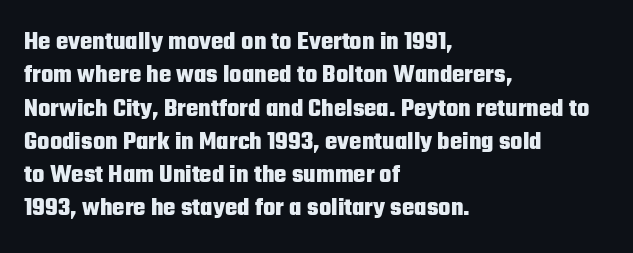
The image shows 26 px bold type, upright; set left-aligned, normal line spacing (1.28x), normal letter spacing, not underlined.
